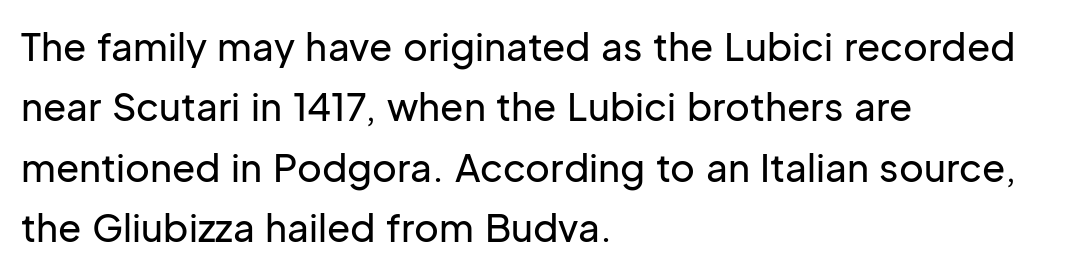
The image shows 38 px sans-serif type, upright; set left-aligned, normal line spacing (1.59x), normal letter spacing, not underlined; low stroke contrast and a medium x-height.
